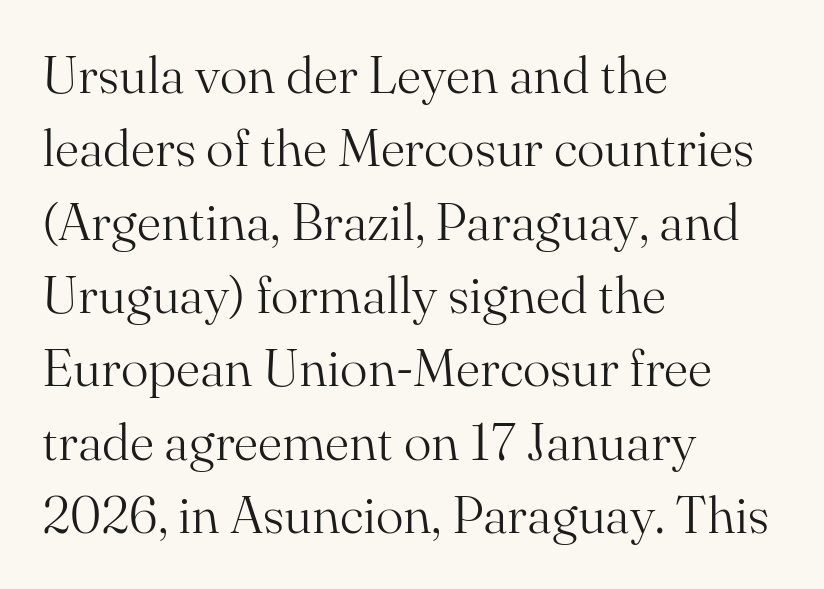
Q: Is the text bold? A: No.
Q: Is the text italic (slanted)? A: No, it is upright.
Q: Is the typeface a serif or a sans-serif typeface? A: Serif.
Q: Is the text underlined? A: No.
Q: How is the paragraph aligned? A: Left-aligned.
Q: Is the spacing between letters normal or unusually wide? A: Normal.
Q: Is the spacing between lines tight, normal or loose? A: Normal.
Q: Width (condensed, normal, or wide)? A: Normal.
Q: Stroke contrast? A: Medium.
Q: x-height? A: Small.
Q: Monospaced? A: No.
